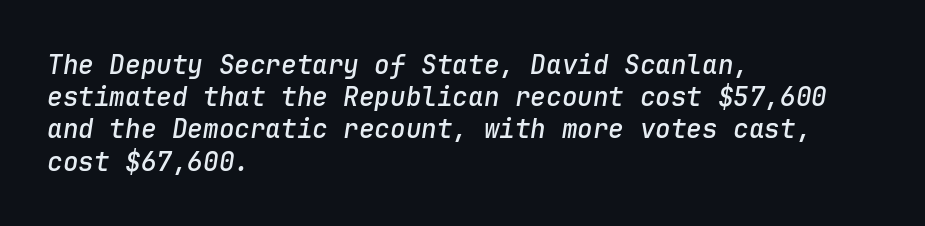
The image shows 26 px text type, italic (leaning right); set left-aligned, line spacing 1.24x, normal letter spacing, not underlined.
